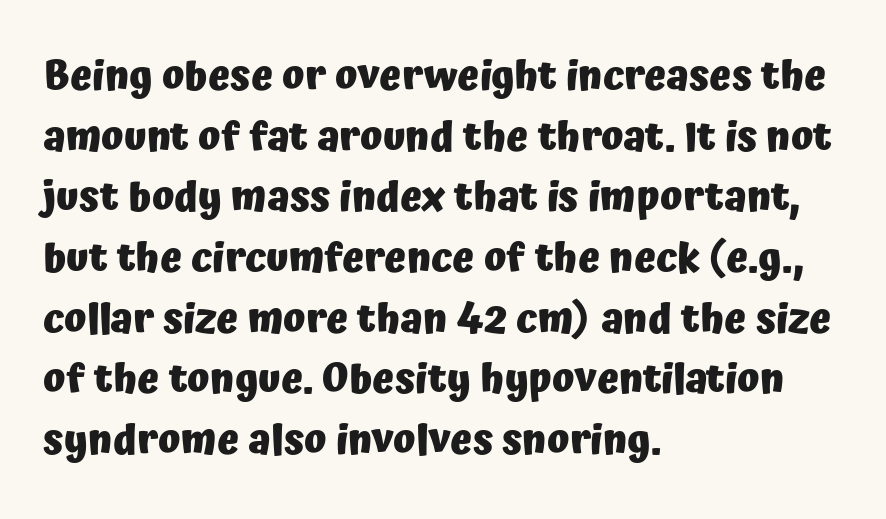
The image shows 41 px heavy sans-serif type, upright; set left-aligned, normal line spacing (1.48x), normal letter spacing, not underlined; low stroke contrast and a medium x-height.
